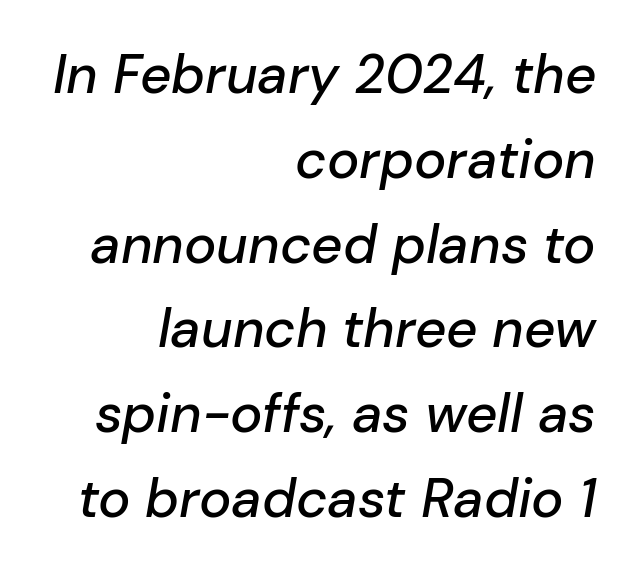
The rendering uses natural spacing where letterforms have individual widths. Anything drawn beneath the words? Only blank space. The rag falls on the left side of this text block. If you drew a line through each stem, it would be angled.
